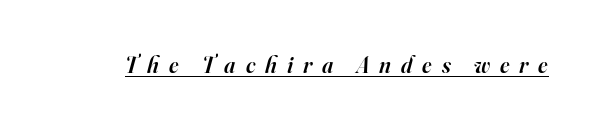
Q: Is the text bold? A: Semi-bold.
Q: Is the text italic (slanted)? A: Yes, it leans right by about 16 degrees.
Q: Is the text underlined? A: Yes.
Q: Is the spacing between letters normal or unusually wide? A: Unusually wide.
